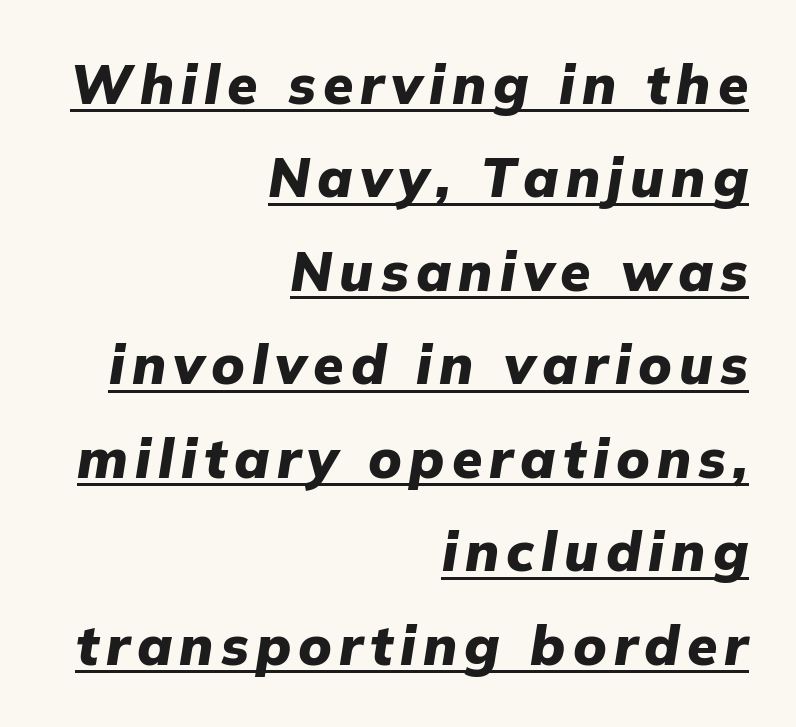
{"italic": "yes", "lean": "right", "slant_degrees": 9, "bold": "yes", "weight": "heavy", "width": "normal", "stroke_contrast": "low", "x_height": "medium", "monospaced": "no", "underline": "yes", "align": "right", "line_spacing": "normal", "line_spacing_ratio": 1.7, "glyph_px": 55}
